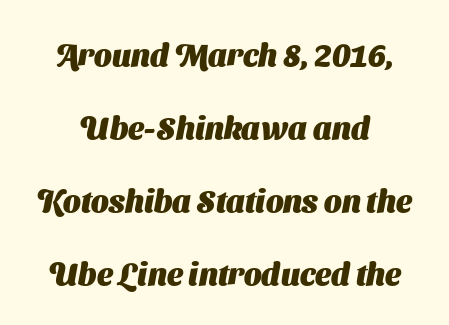
Q: Is the text bold? A: Yes.
Q: Is the typeface a serif or a sans-serif typeface? A: Sans-serif.
Q: Is the text underlined? A: No.
Q: How is the paragraph aligned? A: Centered.
Q: Is the spacing between letters normal or unusually wide? A: Normal.
Q: Is the spacing between lines tight, normal or loose? A: Loose.
Q: Width (condensed, normal, or wide)? A: Normal.
Q: Stroke contrast? A: Medium.
Q: x-height? A: Medium.
Q: Monospaced? A: No.
